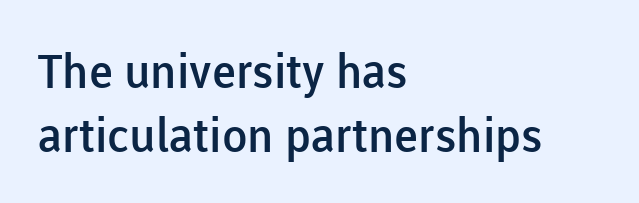
The face used here is proportionally spaced, like ordinary book or web type. The paragraph shown leans on its left margin. Notice how the stems are strictly vertical — no italics here. Has an underline been added? It has not. Stroke thickness is moderately raised; the sample reads as semibold.
